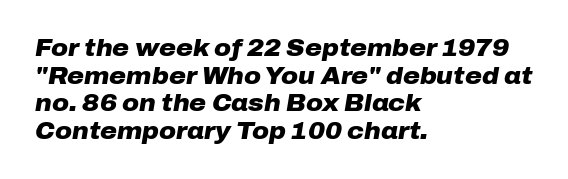
Q: Is the text bold? A: Yes.
Q: Is the text italic (slanted)? A: Yes, it leans right by about 10 degrees.
Q: Is the text underlined? A: No.
Q: How is the paragraph aligned? A: Left-aligned.
Q: Is the spacing between letters normal or unusually wide? A: Normal.
